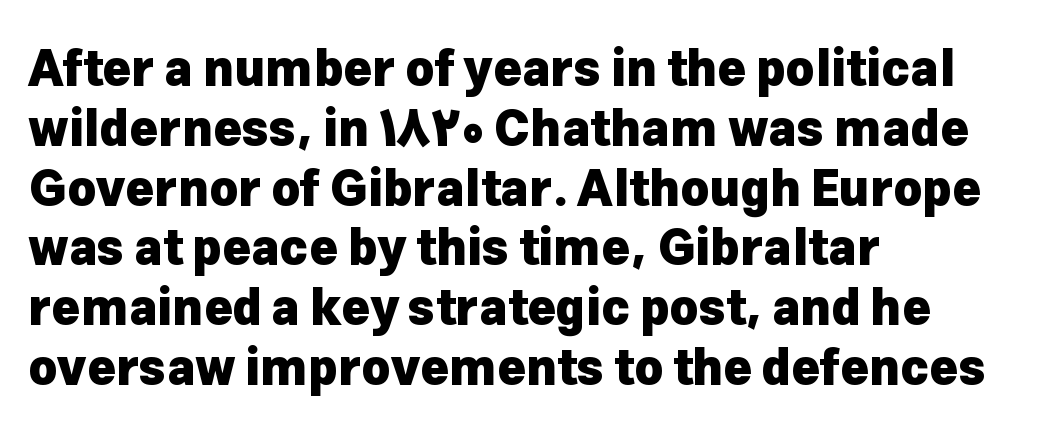
{"serif": "no", "italic": "no", "bold": "yes", "weight": "heavy", "width": "normal", "stroke_contrast": "low", "x_height": "medium", "monospaced": "no", "underline": "no", "align": "left", "line_spacing_ratio": 1.22, "letter_spacing": "normal", "letter_spacing_em": 0.0, "glyph_px": 49}
